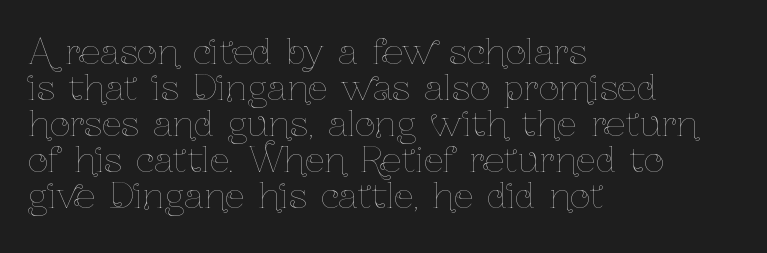
Weight: in the light-to-regular range. The designer dialed line spacing down below the default. Horizontal alignment here is leftward, the default for most running prose. Plain, unruled lines of type. Spacing verdict: proportional, widths tailored to each character. This is the regular roman posture of the typeface.
